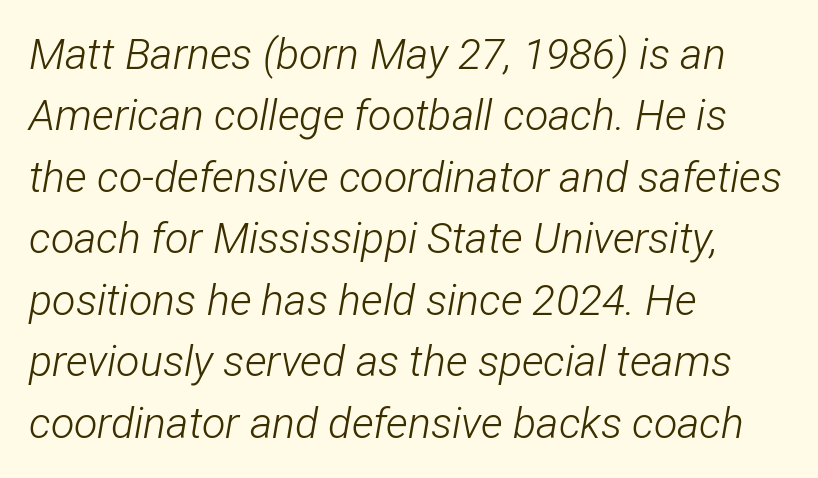
Is this a heavy cut? Hardly; it is regular or lighter. One-word summary of the alignment: left. The text carries the slant typical of an italic or oblique font. Character widths vary here, with narrow letters taking less room than wide ones.
